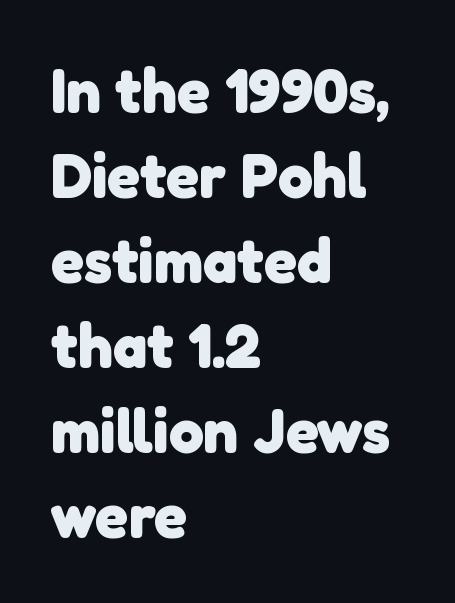
The image shows 62 px heavy sans-serif type; set left-aligned, normal line spacing (1.37x), normal letter spacing, not underlined; low stroke contrast and a medium x-height.
